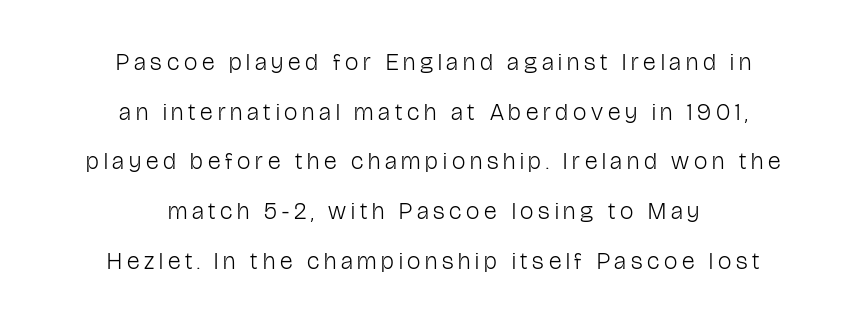
{"italic": "no", "bold": "no", "underline": "no", "align": "center", "line_spacing": "loose", "line_spacing_ratio": 2.07, "letter_spacing": "wide", "letter_spacing_em": 0.2, "glyph_px": 24}
